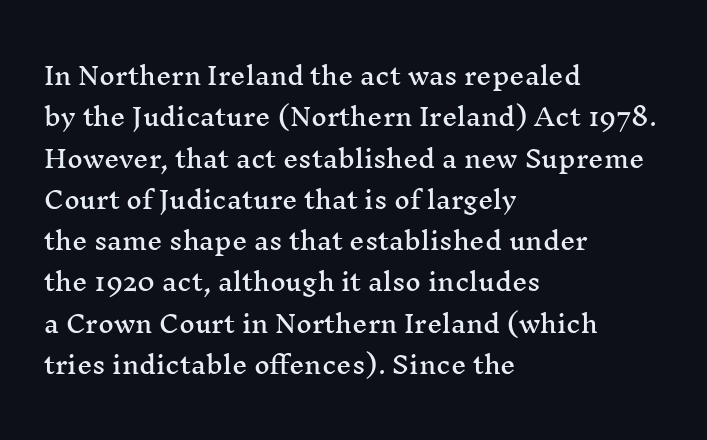
Q: Is the text italic (slanted)? A: No, it is upright.
Q: Is the text underlined? A: No.
Q: How is the paragraph aligned? A: Left-aligned.
Q: Is the spacing between letters normal or unusually wide? A: Normal.
